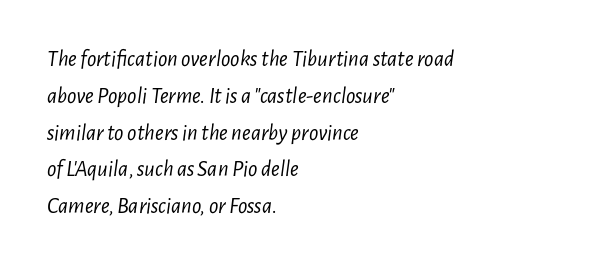
The zone under the glyphs is completely vacant. Teacher's note: observe the even left margin — that is flush-left alignment. Regular leading. On a weight scale, this lands at 450 or below. The passage shown leans; its letterforms are oblique. Compared with typical body copy, the letter spacing here is the same.
